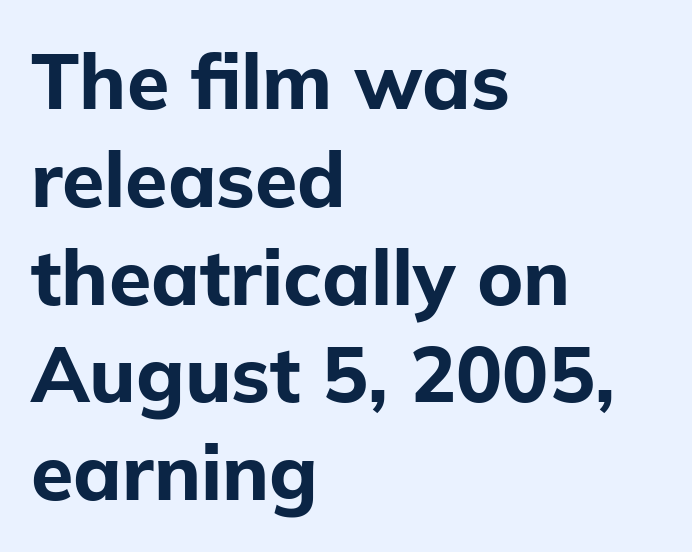
{"serif": "no", "italic": "no", "bold": "yes", "weight": "bold", "width": "normal", "stroke_contrast": "low", "x_height": "medium", "monospaced": "no", "underline": "no", "align": "left", "line_spacing": "normal", "line_spacing_ratio": 1.27, "letter_spacing": "normal", "letter_spacing_em": 0.0, "glyph_px": 77}
